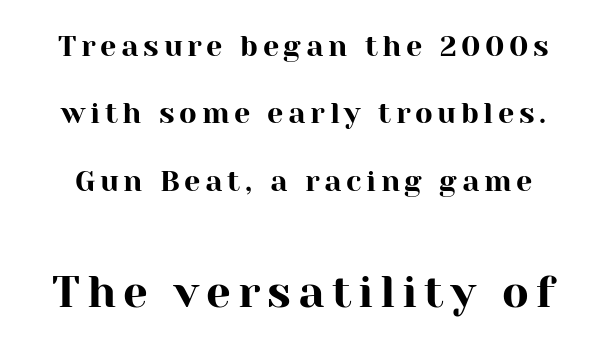
Q: Is the text italic (slanted)? A: No, it is upright.
Q: Is the typeface a serif or a sans-serif typeface? A: Serif.
Q: Is the text underlined? A: No.
Q: Is the spacing between lines tight, normal or loose? A: Loose.
Q: Which block of text is set in a larger size, the first (top) or the second (bottom)? A: The second (bottom) one.
Q: Width (condensed, normal, or wide)? A: Normal.
Q: Stroke contrast? A: High.
Q: x-height? A: Medium.
Q: Monospaced? A: No.
